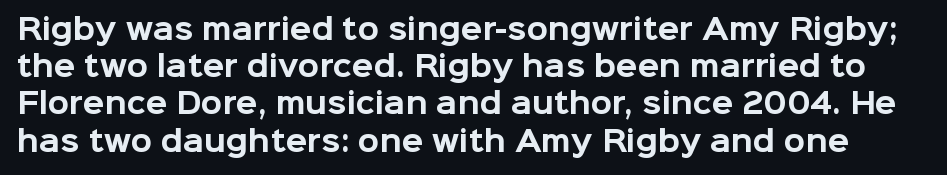
Q: Is the text bold? A: Yes.
Q: Is the text italic (slanted)? A: No, it is upright.
Q: Is the typeface a serif or a sans-serif typeface? A: Sans-serif.
Q: Is the text underlined? A: No.
Q: Is the spacing between letters normal or unusually wide? A: Normal.
Q: Is the spacing between lines tight, normal or loose? A: Normal.
Q: Width (condensed, normal, or wide)? A: Normal.
Q: Stroke contrast? A: Low.
Q: x-height? A: Medium.
Q: Monospaced? A: No.
